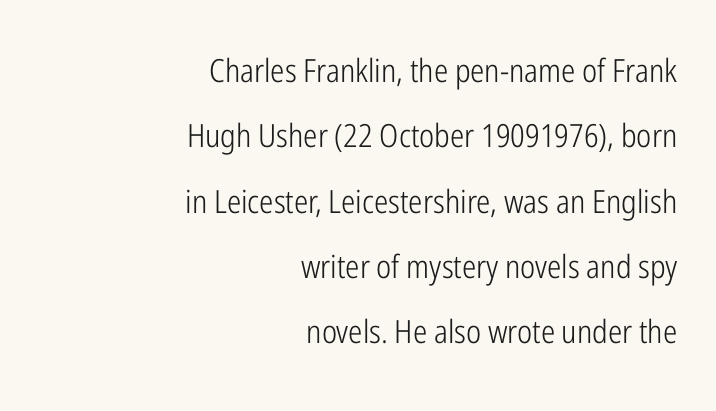
{"serif": "no", "italic": "no", "bold": "no", "weight": "light", "width": "condensed", "stroke_contrast": "low", "x_height": "medium", "monospaced": "no", "underline": "no", "align": "right", "line_spacing": "loose", "line_spacing_ratio": 2.04, "letter_spacing": "normal", "letter_spacing_em": 0.0, "glyph_px": 32}
